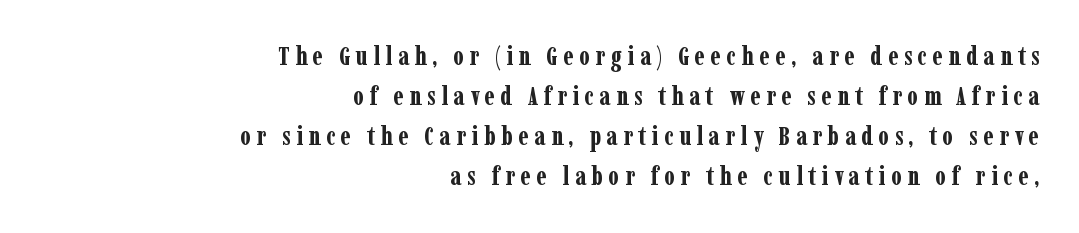
The letters are spread apart with noticeably loose tracking. Underlining? Definitely not there. Posture: vertical. Students, this is bold: see how much ink each stroke carries.
